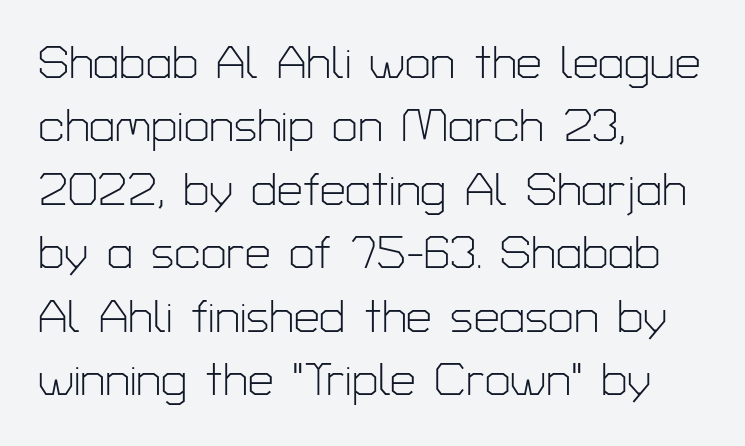
The face used here is a sans, in the tradition of grotesques and geometrics. Vertical strokes here are truly vertical. Is this a fixed-width face? No — the glyphs have proportional, varying widths. Here the glyphs are tracked normally, forming tight word shapes. Baseline-to-baseline distance is the conventional proportion of letter height.
